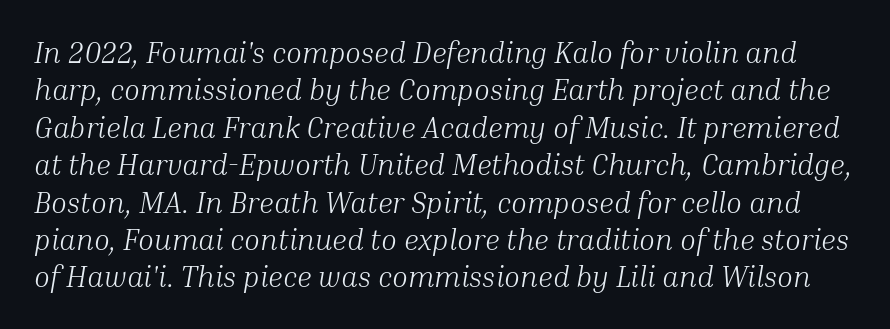
Compared with ordinary roman type, these characters are visibly tilted. A typesetter would call this zero additional tracking. On a weight scale, this lands at 450 or below. Successive baselines arrive at the customary interval. Descenders hang freely into open space. Think of a printed novel: that variable character pitch is what you see here.
